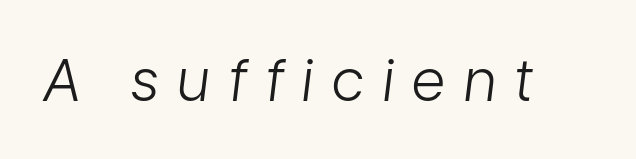
{"italic": "yes", "lean": "right", "slant_degrees": 7, "bold": "no", "weight": "light", "width": "condensed", "stroke_contrast": "low", "x_height": "medium", "monospaced": "no", "underline": "no", "letter_spacing": "wide", "letter_spacing_em": 0.33, "glyph_px": 58}
